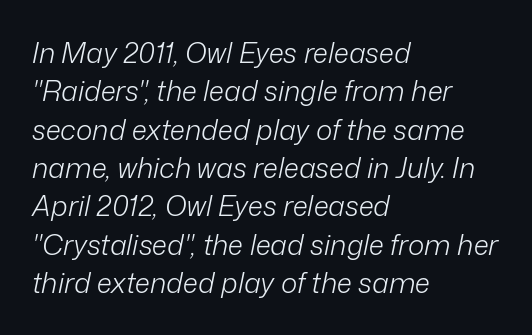
The image shows 28 px light type, italic (leaning right); set left-aligned, normal line spacing (1.37x), normal letter spacing, not underlined; low stroke contrast and a medium x-height.
